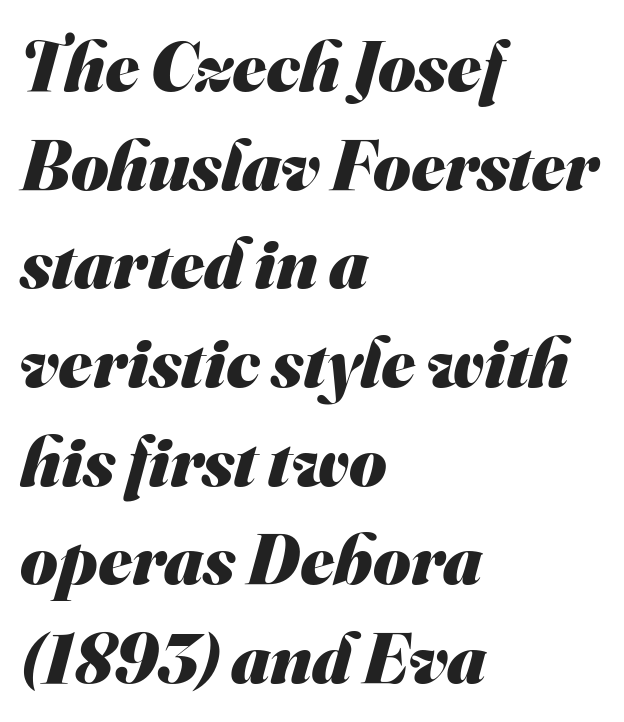
Horizontally, the lines are justified to the leading edge only. Think of a printed novel: that variable character pitch is what you see here. The space beneath each line is pristine and unruled. Standard letterfit; no display-style spreading of the glyphs. A sans-serif font was chosen for this passage.
